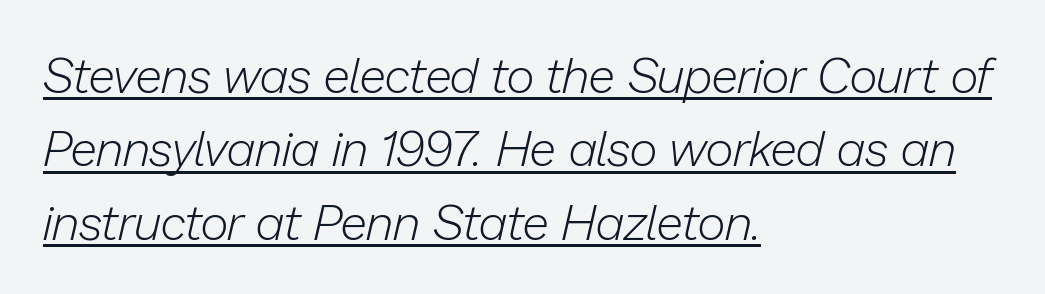
Q: Is the text bold? A: No.
Q: Is the text italic (slanted)? A: Yes, it leans right by about 13 degrees.
Q: Is the text underlined? A: Yes.
Q: How is the paragraph aligned? A: Left-aligned.
Q: Is the spacing between letters normal or unusually wide? A: Normal.
Q: Is the spacing between lines tight, normal or loose? A: Normal.
Q: Width (condensed, normal, or wide)? A: Normal.
Q: Stroke contrast? A: Low.
Q: x-height? A: Medium.
Q: Monospaced? A: No.
